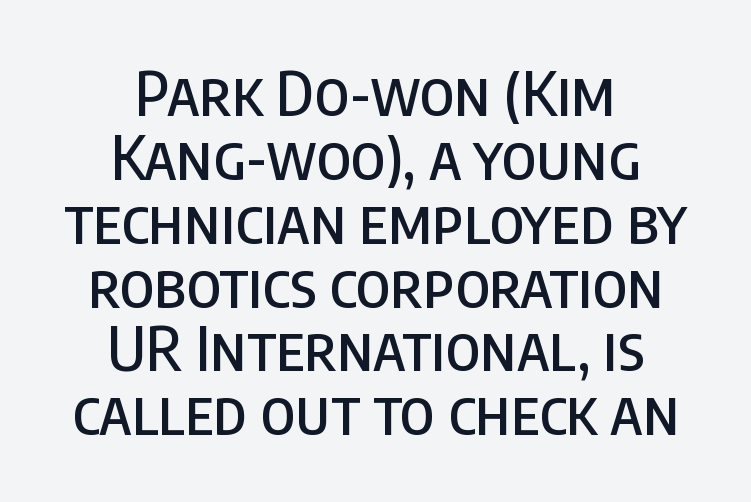
Q: Is the text italic (slanted)? A: No, it is upright.
Q: Is the typeface a serif or a sans-serif typeface? A: Sans-serif.
Q: Is the text underlined? A: No.
Q: How is the paragraph aligned? A: Centered.
Q: Is the spacing between letters normal or unusually wide? A: Normal.
Q: Is the spacing between lines tight, normal or loose? A: Tight.
Q: Width (condensed, normal, or wide)? A: Condensed.
Q: Stroke contrast? A: Low.
Q: x-height? A: Large.
Q: Monospaced? A: No.
